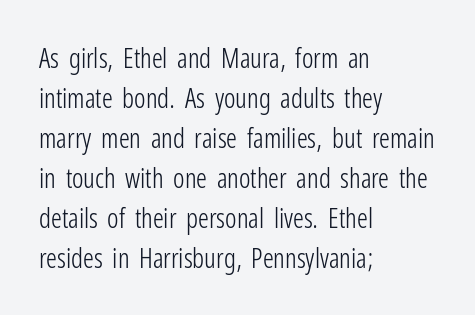
The image shows 27 px text type, upright; set left-aligned, normal line spacing (1.48x), normal letter spacing, not underlined.
